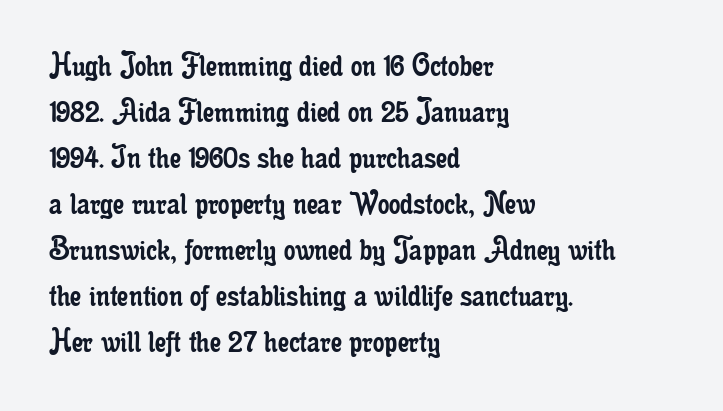
Do the characters align in a grid? No, the font is proportional. Stroke terminals: seriffed. The leading is moderate, giving the passage an even texture. Letters rest on an invisible, unmarked baseline.
